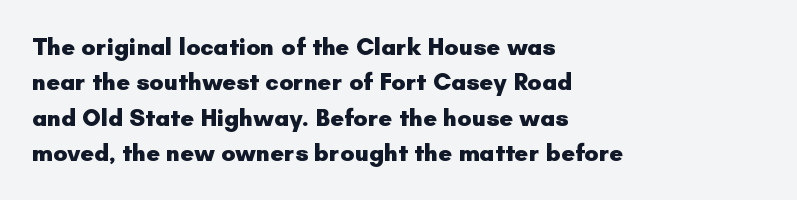
The image shows 24 px bold type, upright; set left-aligned, normal line spacing (1.47x), normal letter spacing, not underlined.
